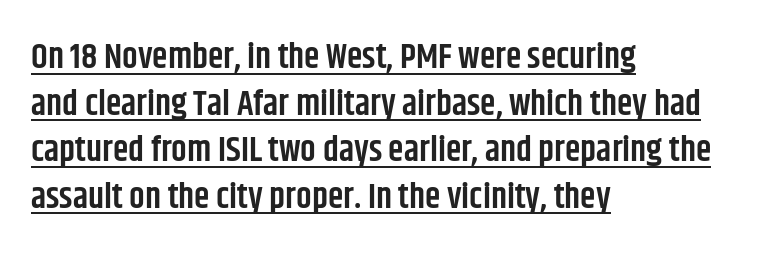
Q: Is the text bold? A: Semi-bold.
Q: Is the text italic (slanted)? A: No, it is upright.
Q: Is the typeface a serif or a sans-serif typeface? A: Sans-serif.
Q: Is the text underlined? A: Yes.
Q: How is the paragraph aligned? A: Left-aligned.
Q: Is the spacing between letters normal or unusually wide? A: Normal.
Q: Is the spacing between lines tight, normal or loose? A: Normal.
Q: Width (condensed, normal, or wide)? A: Condensed.
Q: Stroke contrast? A: Low.
Q: x-height? A: Large.
Q: Monospaced? A: No.
